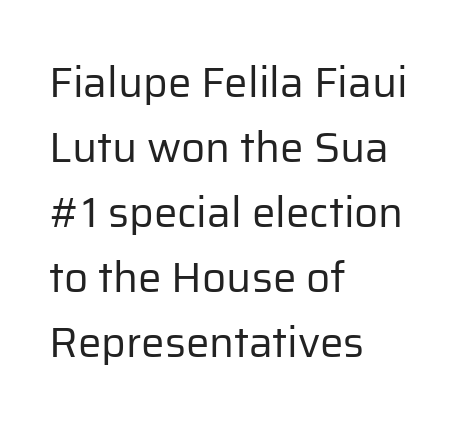
Summary of weight: not heavy and not bold. Visually the block forms a straight wall on the left and a jagged coastline on the right. Glyph-to-glyph distance matches everyday printed text. Words float on clear page, feet unadorned.
